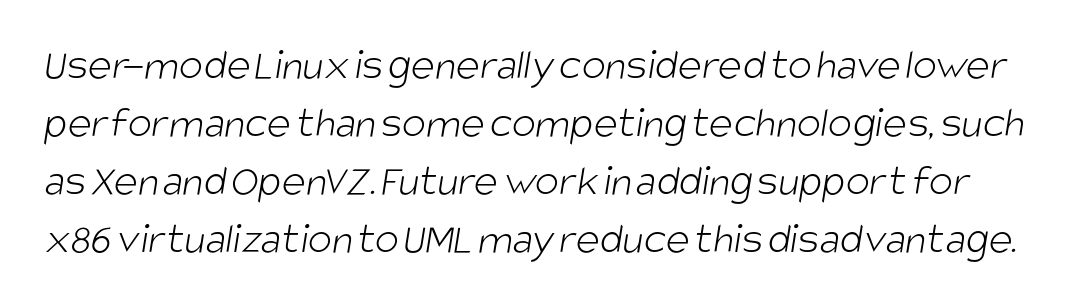
The image shows 45 px light, condensed sans-serif type; set normal line spacing (1.29x), normal letter spacing, not underlined; low stroke contrast and a large x-height.
